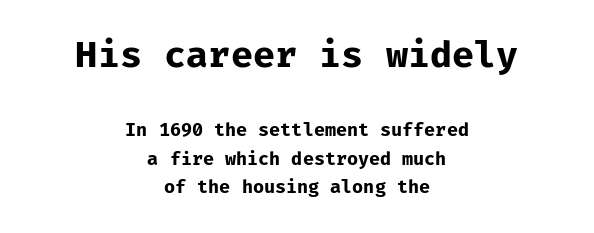
Check under the words: just untouched page. Size hierarchy here favors the leading block over the trailing one. Spacing verdict: monospaced, one width for all characters. Check where the strokes stop: nothing finishes them off — pure sans.
